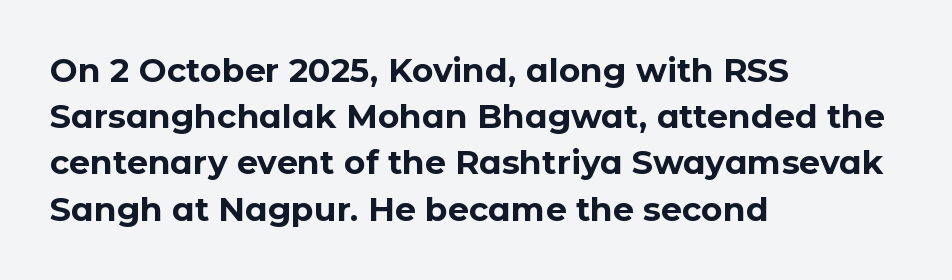
{"serif": "no", "italic": "no", "bold": "yes", "weight": "bold", "width": "normal", "stroke_contrast": "low", "x_height": "medium", "monospaced": "no", "underline": "no", "align": "left", "line_spacing": "normal", "line_spacing_ratio": 1.4, "letter_spacing": "normal", "letter_spacing_em": 0.0, "glyph_px": 33}
